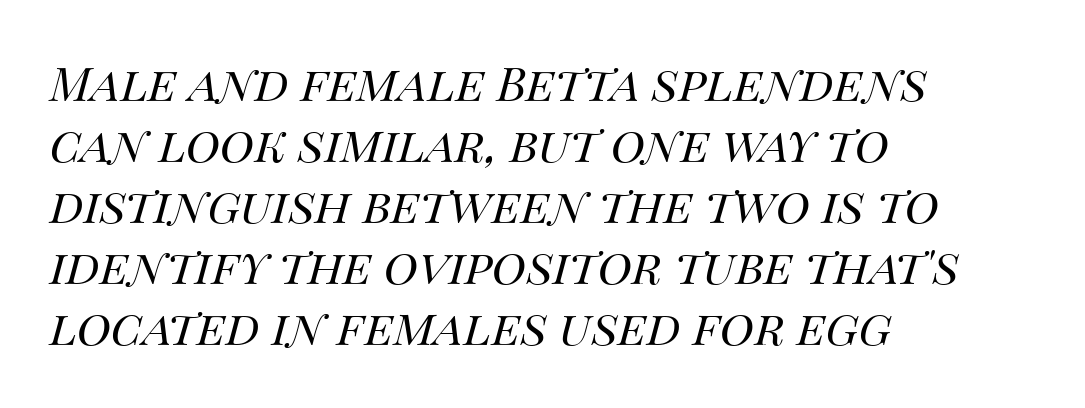
Compared with typical body copy, the letter spacing here is the same. Think of a printed novel: that variable character pitch is what you see here. The typesetter chose a ragged-right arrangement here. The axis of the letterforms is tilted away from vertical.
